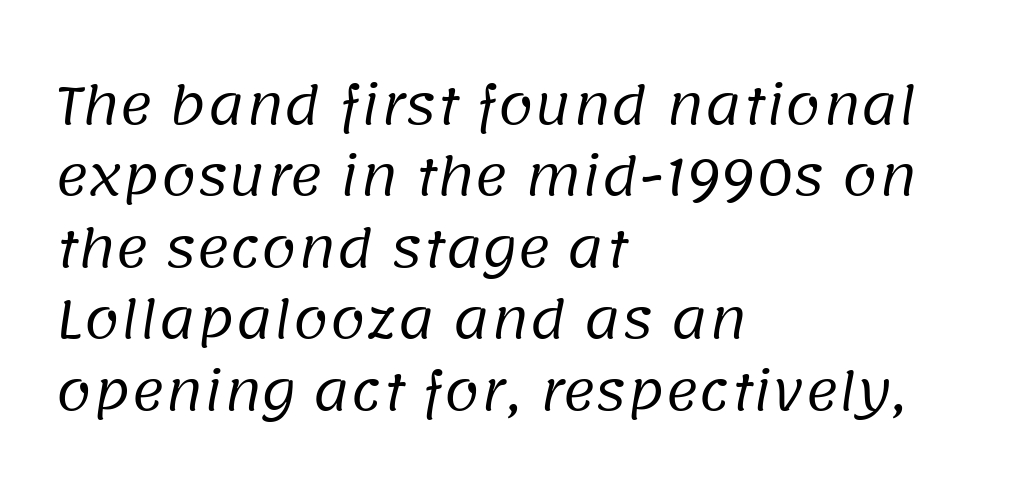
{"serif": "no", "bold": "no", "weight": "regular", "width": "normal", "stroke_contrast": "low", "x_height": "large", "monospaced": "no", "underline": "no", "align": "left", "line_spacing": "normal", "line_spacing_ratio": 1.4, "letter_spacing": "normal", "letter_spacing_em": 0.0, "glyph_px": 51}
